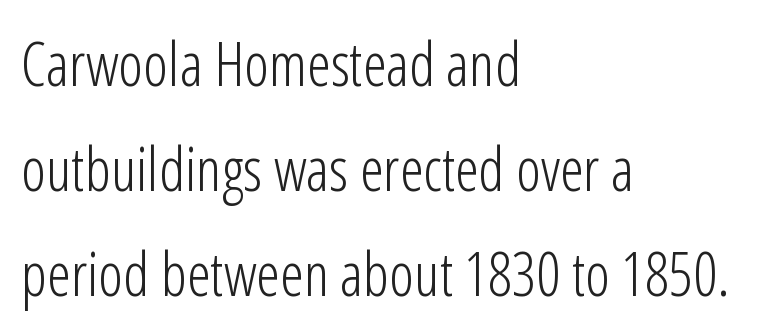
To sum up the face: it is a sans, with no serifs. The letterforms sit at book weight or below. A typesetter would call this proportional, since set widths differ per character. The letters stand straight up with perfectly vertical stems. The face used here is rendered with its standard letterfit. These lines are set flush left with a ragged right edge.
